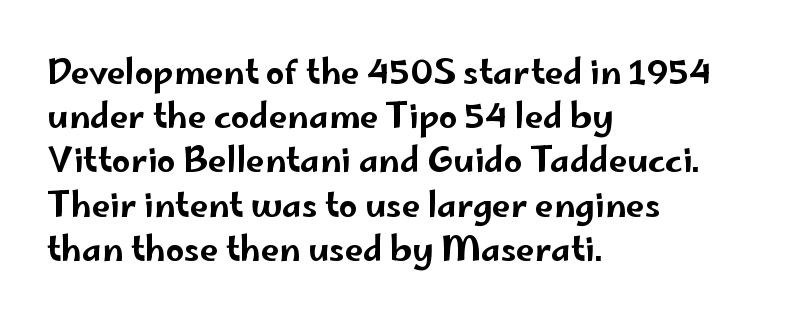
If you measured baseline to baseline, you'd find a middling distance. This sample uses a sans-serif face. The axis of the letterforms is exactly vertical. Reading down the block, your eye returns to a fixed left position each line. Descender tails drop into unmarked territory.
